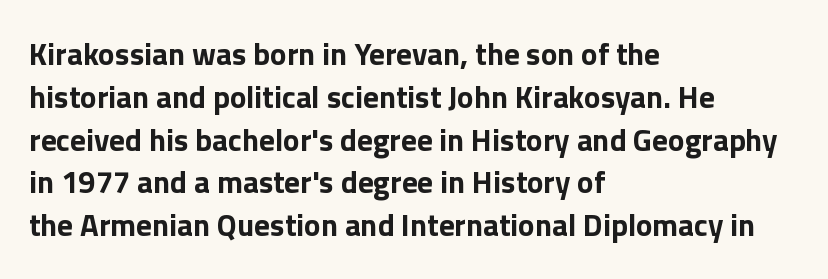
Leading: standard. Think of a printed novel: that variable character pitch is what you see here. Casual observation: everything's shoved over to the left. Classification — sans serif.
